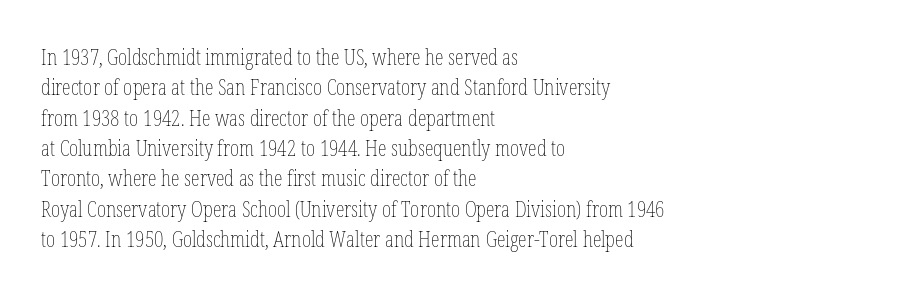
The image shows 22 px text type, upright; set left-aligned, normal line spacing (1.38x), normal letter spacing, not underlined.
